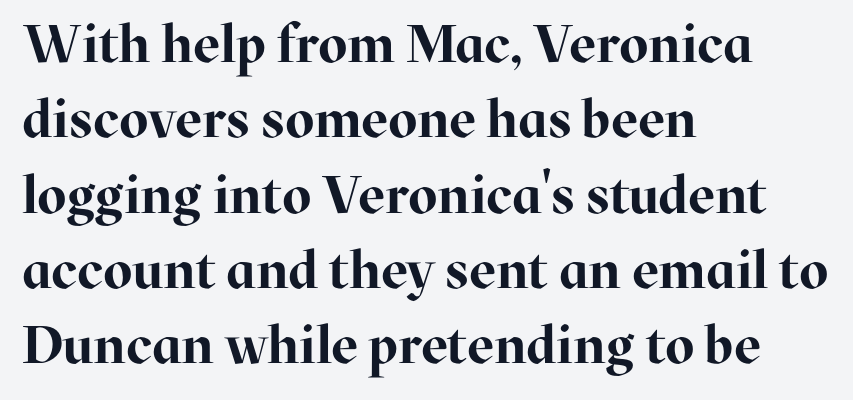
Q: Is the text bold? A: Yes.
Q: Is the text italic (slanted)? A: No, it is upright.
Q: Is the typeface a serif or a sans-serif typeface? A: Serif.
Q: Is the text underlined? A: No.
Q: How is the paragraph aligned? A: Left-aligned.
Q: Is the spacing between letters normal or unusually wide? A: Normal.
Q: Is the spacing between lines tight, normal or loose? A: Normal.
Q: Width (condensed, normal, or wide)? A: Normal.
Q: Stroke contrast? A: High.
Q: x-height? A: Medium.
Q: Monospaced? A: No.
